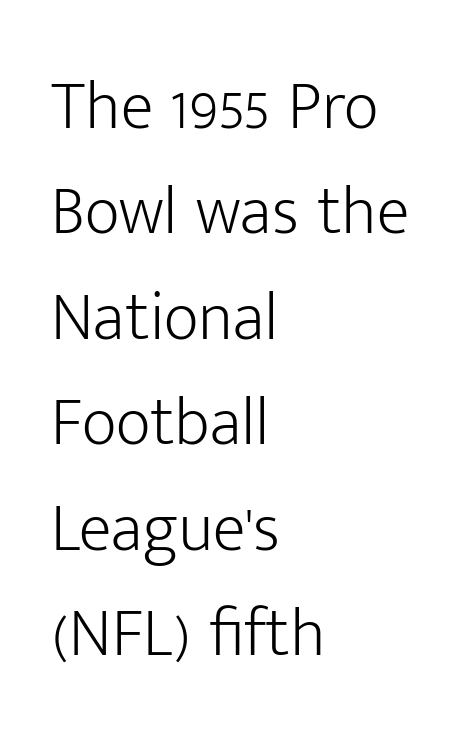
The image shows 68 px light sans-serif type, upright; set left-aligned, normal line spacing (1.55x), normal letter spacing, not underlined; low stroke contrast and a medium x-height.
